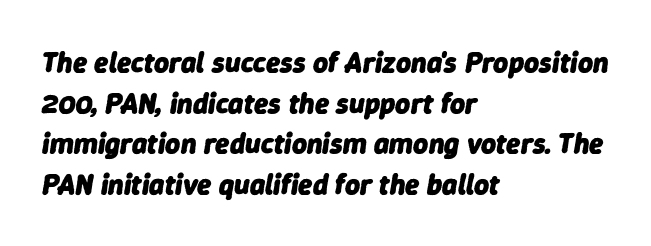
The typography opts for an oblique posture over an upright one. The paragraph has a hard left edge and a soft right edge. These lines keep a tight, regular rhythm from letter to letter. A clean baseline with only descenders dipping below it. Typesetter's note: full bold, strokes at maximum text heaviness. Students, observe: this is what conventionally led text looks like.
